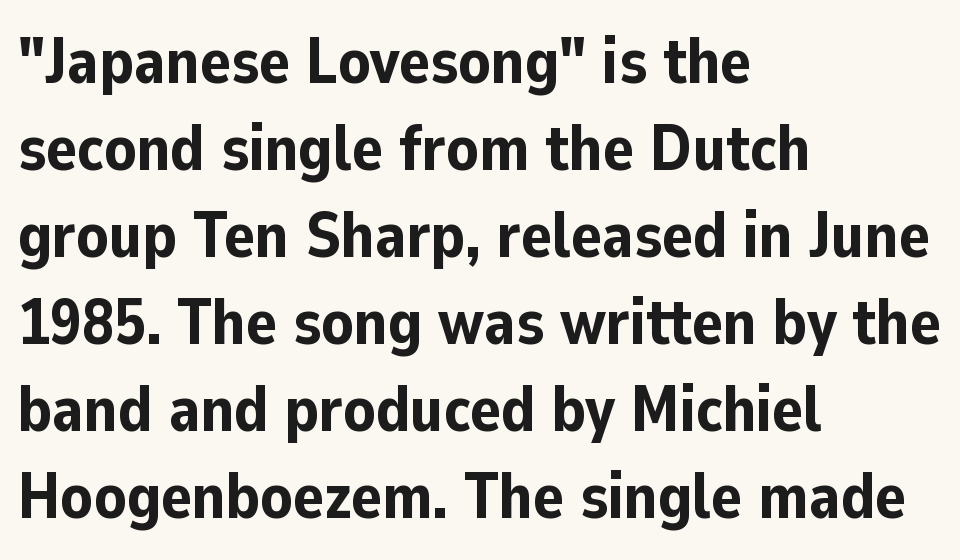
Interline gaps are of average width in this sample. Proportional: the letters do not fall into vertical columns. The space beneath each line is pristine and unruled. Grotesque or geometric, the face here clearly has no serifs.
